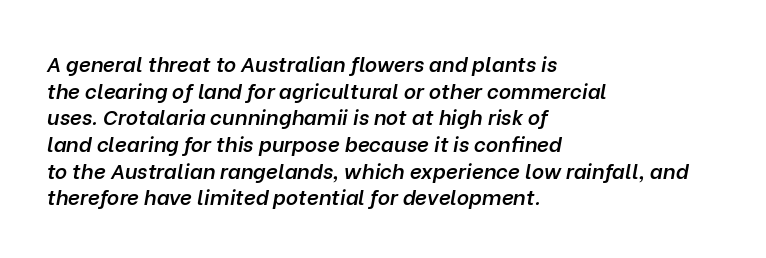
Q: Is the text bold? A: Semi-bold.
Q: Is the text italic (slanted)? A: Yes, it leans right by about 10 degrees.
Q: Is the text underlined? A: No.
Q: How is the paragraph aligned? A: Left-aligned.
Q: Is the spacing between letters normal or unusually wide? A: Normal.
Q: Is the spacing between lines tight, normal or loose? A: Normal.
